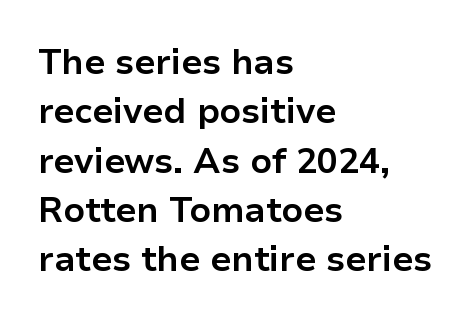
Q: Is the text bold? A: Yes.
Q: Is the text italic (slanted)? A: No, it is upright.
Q: Is the typeface a serif or a sans-serif typeface? A: Sans-serif.
Q: Is the text underlined? A: No.
Q: How is the paragraph aligned? A: Left-aligned.
Q: Is the spacing between letters normal or unusually wide? A: Normal.
Q: Is the spacing between lines tight, normal or loose? A: Normal.
Q: Width (condensed, normal, or wide)? A: Normal.
Q: Stroke contrast? A: Low.
Q: x-height? A: Medium.
Q: Monospaced? A: No.
